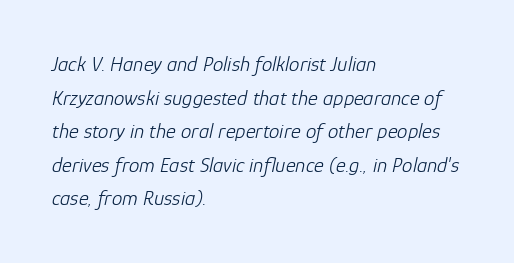
The image shows 21 px text type, italic (leaning right); set left-aligned, normal line spacing (1.6x), normal letter spacing, not underlined.
